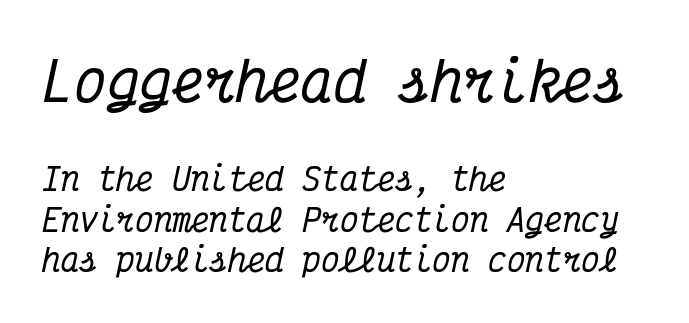
Q: Is the text italic (slanted)? A: Yes, it leans right by about 12 degrees.
Q: Is the typeface a serif or a sans-serif typeface? A: Serif.
Q: Is the text underlined? A: No.
Q: How is the paragraph aligned? A: Left-aligned.
Q: Is the spacing between letters normal or unusually wide? A: Normal.
Q: Is the spacing between lines tight, normal or loose? A: Normal.
Q: Which block of text is set in a larger size, the first (top) or the second (bottom)? A: The first (top) one.
Q: Width (condensed, normal, or wide)? A: Condensed.
Q: Stroke contrast? A: Medium.
Q: x-height? A: Medium.
Q: Monospaced? A: Yes.
